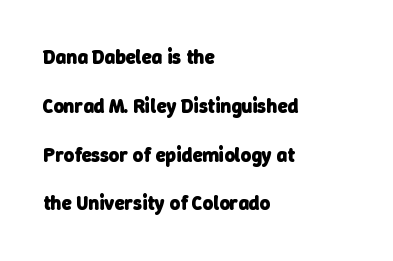
{"bold": "yes", "underline": "no", "align": "left", "line_spacing": "loose", "line_spacing_ratio": 2.44, "letter_spacing": "normal", "letter_spacing_em": 0.0, "glyph_px": 20}
